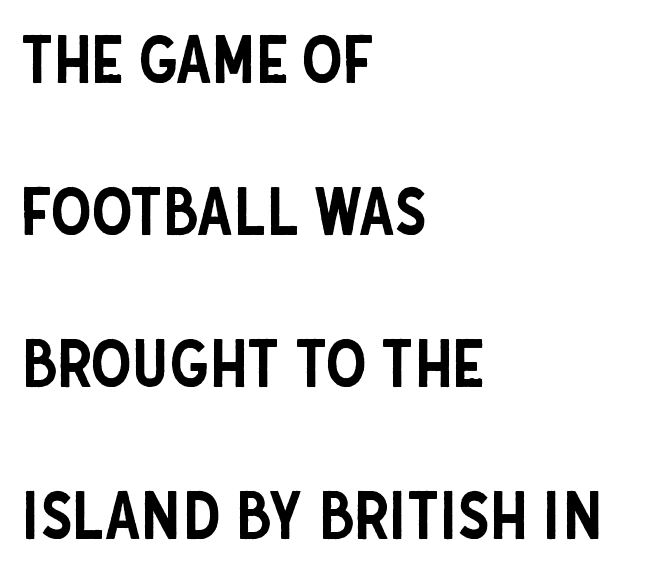
{"serif": "no", "italic": "no", "width": "condensed", "stroke_contrast": "low", "x_height": "large", "monospaced": "no", "underline": "no", "align": "left", "line_spacing": "loose", "line_spacing_ratio": 2.34, "letter_spacing": "normal", "letter_spacing_em": 0.0, "glyph_px": 65}
